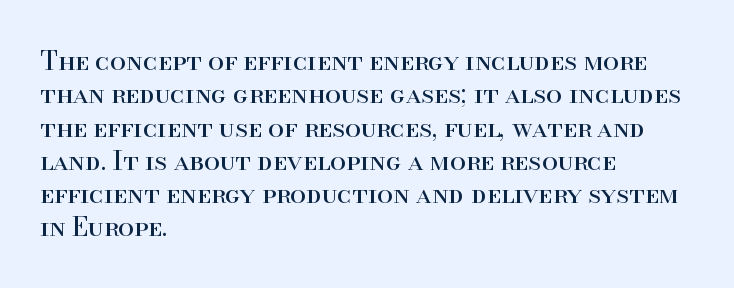
Q: Is the text bold? A: No.
Q: Is the text italic (slanted)? A: No, it is upright.
Q: Is the text underlined? A: No.
Q: How is the paragraph aligned? A: Left-aligned.
Q: Is the spacing between letters normal or unusually wide? A: Normal.
Q: Is the spacing between lines tight, normal or loose? A: Normal.
